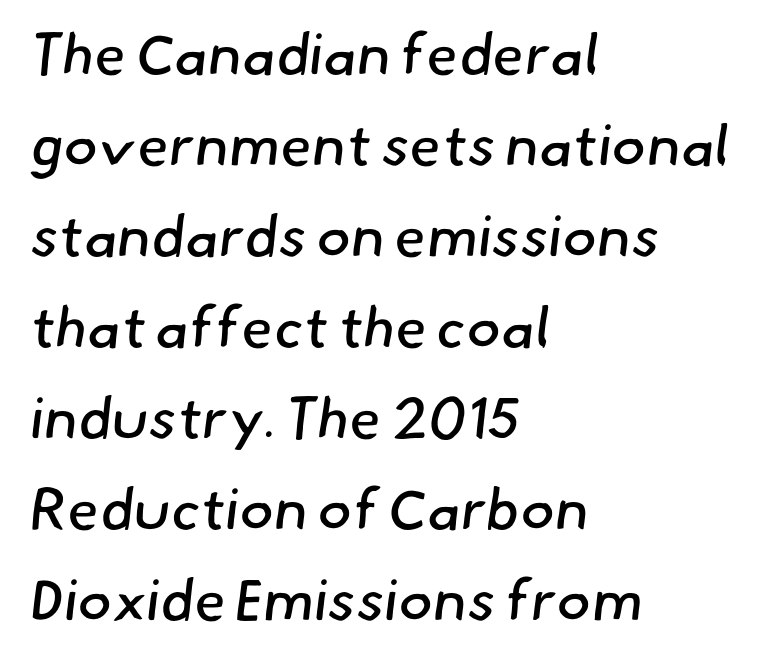
Q: Is the text bold? A: No.
Q: Is the typeface a serif or a sans-serif typeface? A: Sans-serif.
Q: Is the text underlined? A: No.
Q: How is the paragraph aligned? A: Left-aligned.
Q: Is the spacing between letters normal or unusually wide? A: Normal.
Q: Is the spacing between lines tight, normal or loose? A: Normal.
Q: Width (condensed, normal, or wide)? A: Normal.
Q: Stroke contrast? A: Low.
Q: x-height? A: Small.
Q: Monospaced? A: No.
